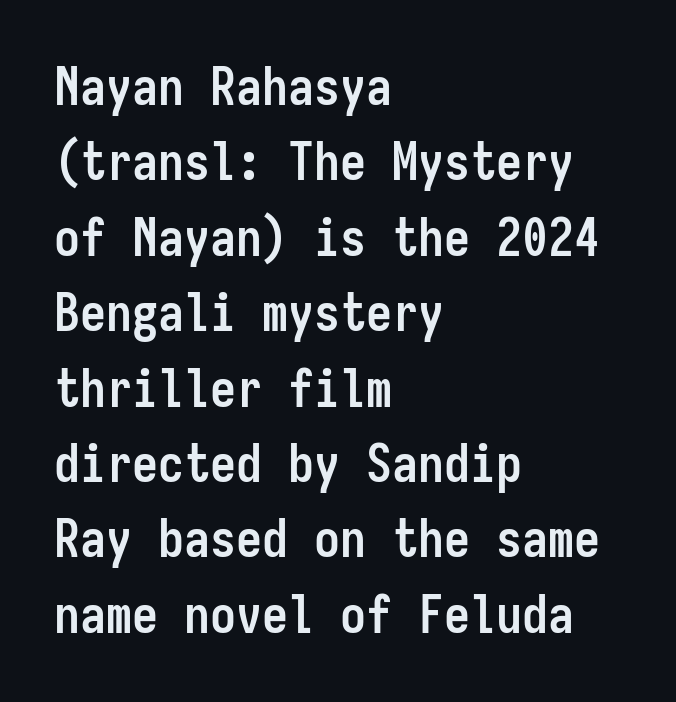
The image shows 52 px semibold, condensed sans-serif type, upright, monospaced; set left-aligned, normal line spacing (1.45x), normal letter spacing, not underlined; low stroke contrast and a medium x-height.
